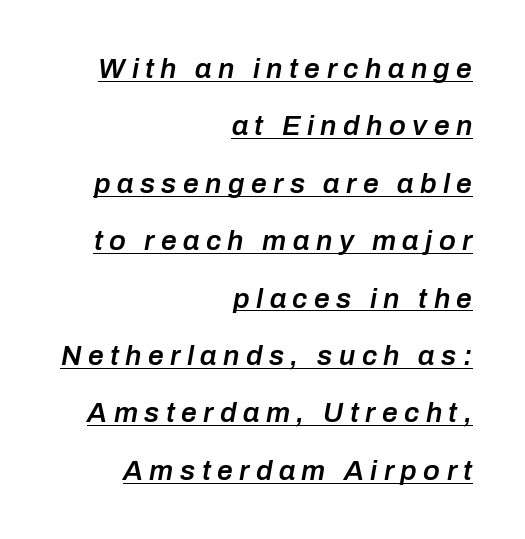
{"italic": "yes", "lean": "right", "slant_degrees": 10, "bold": "semi", "weight": "semibold", "width": "normal", "stroke_contrast": "low", "x_height": "medium", "monospaced": "no", "underline": "yes", "align": "right", "line_spacing": "loose", "line_spacing_ratio": 2.05, "letter_spacing": "wide", "letter_spacing_em": 0.23, "glyph_px": 28}
